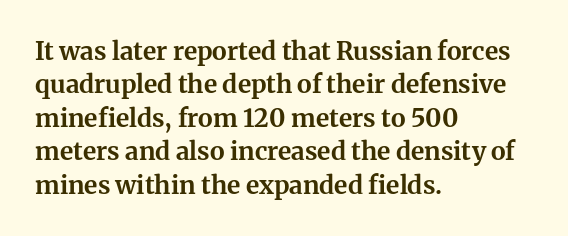
Q: Is the text bold? A: Yes.
Q: Is the text italic (slanted)? A: No, it is upright.
Q: Is the text underlined? A: No.
Q: How is the paragraph aligned? A: Left-aligned.
Q: Is the spacing between letters normal or unusually wide? A: Normal.
Q: Is the spacing between lines tight, normal or loose? A: Normal.
